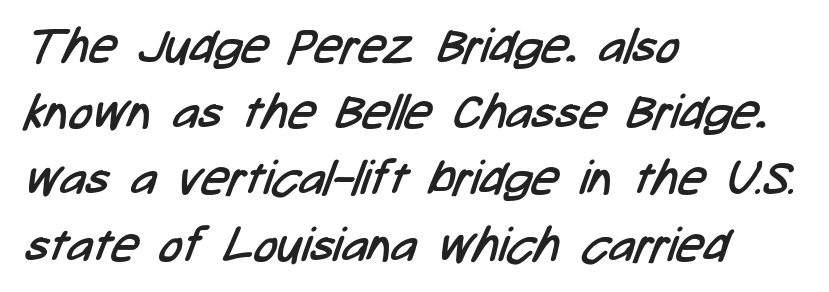
Spacing between characters is what you'd get straight out of the box. The gap between lines stays unmarked. The face used here is proportionally spaced, like ordinary book or web type. This sample keeps an unexceptional amount of space between lines.
